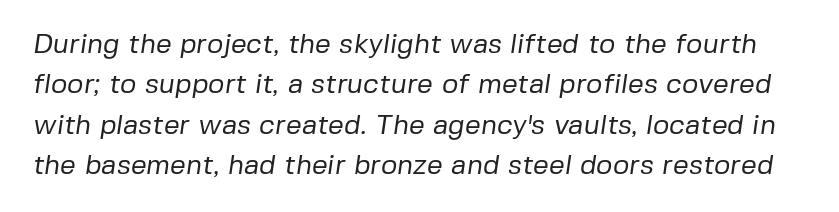
The vertical gap from one line to the next is medium. A typesetter would call this proportional, since set widths differ per character. The words here are not underlined. A light-to-regular cut is what we see here.
